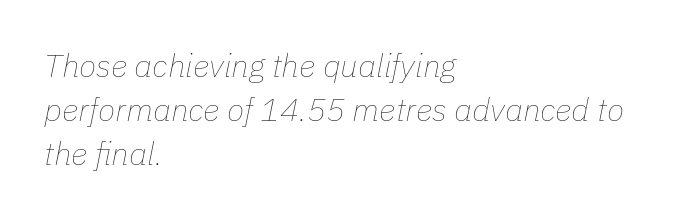
Q: Is the text bold? A: No.
Q: Is the text italic (slanted)? A: Yes, it leans right by about 11 degrees.
Q: Is the text underlined? A: No.
Q: How is the paragraph aligned? A: Left-aligned.
Q: Is the spacing between letters normal or unusually wide? A: Normal.
Q: Is the spacing between lines tight, normal or loose? A: Normal.
Q: Width (condensed, normal, or wide)? A: Normal.
Q: Stroke contrast? A: Low.
Q: x-height? A: Medium.
Q: Monospaced? A: No.
